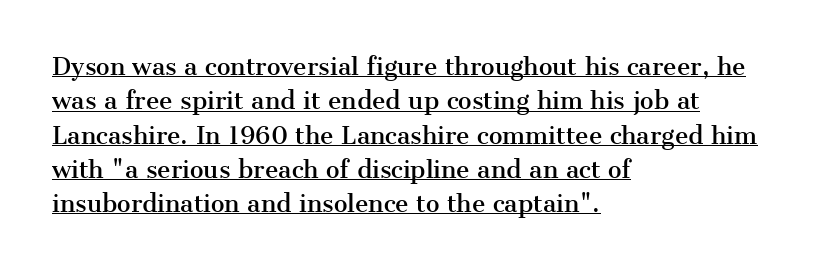
Alignment: flush left. Descenders here cross a horizontal rule under the line. The face used here is rendered with its standard letterfit. Characters remain perfectly vertical along every line. How would I describe the line gaps? Plain and ordinary.
